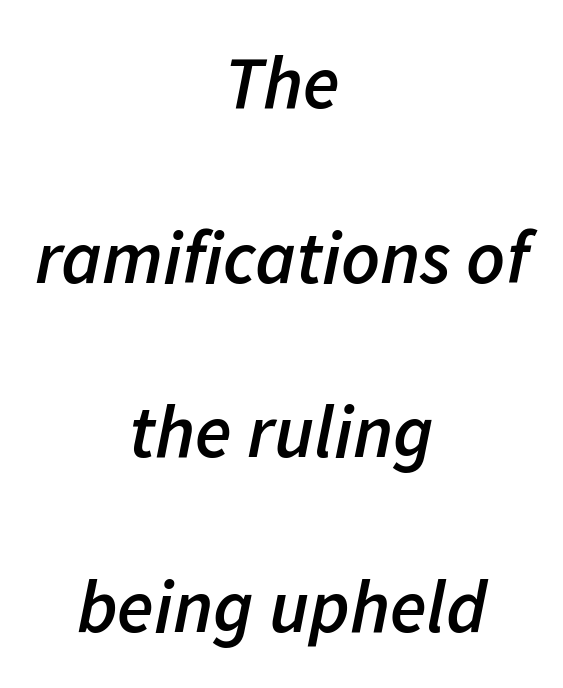
Q: Is the text bold? A: Semi-bold.
Q: Is the text italic (slanted)? A: Yes, it leans right by about 11 degrees.
Q: Is the text underlined? A: No.
Q: How is the paragraph aligned? A: Centered.
Q: Is the spacing between letters normal or unusually wide? A: Normal.
Q: Is the spacing between lines tight, normal or loose? A: Loose.
Q: Width (condensed, normal, or wide)? A: Normal.
Q: Stroke contrast? A: Low.
Q: x-height? A: Medium.
Q: Monospaced? A: No.
